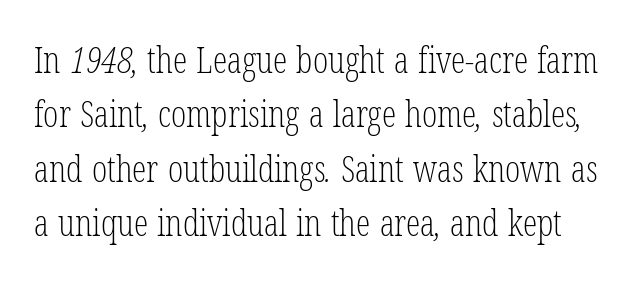
The image shows 36 px light, condensed serif type; set normal line spacing (1.51x), normal letter spacing, not underlined; low stroke contrast and a medium x-height.
